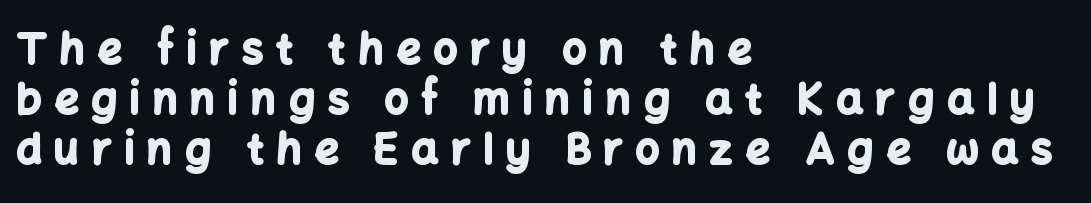
Q: Is the text bold? A: Yes.
Q: Is the text italic (slanted)? A: No, it is upright.
Q: Is the typeface a serif or a sans-serif typeface? A: Sans-serif.
Q: Is the text underlined? A: No.
Q: How is the paragraph aligned? A: Left-aligned.
Q: Is the spacing between letters normal or unusually wide? A: Unusually wide.
Q: Width (condensed, normal, or wide)? A: Normal.
Q: Stroke contrast? A: Low.
Q: x-height? A: Medium.
Q: Monospaced? A: No.
